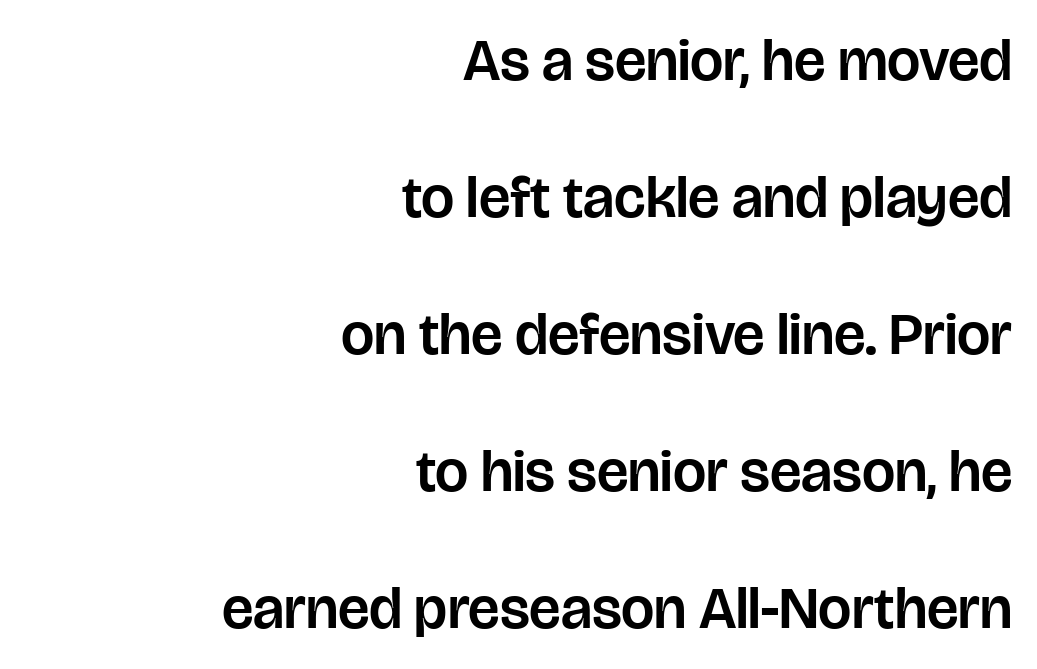
Quick note: interline space is abundant. Tracking value appears to be zero — textbook default spacing. If you drew a line through each stem, it would be perfectly vertical. Character widths vary here, with narrow letters taking less room than wide ones. Note: no serifs on the glyphs. Alignment: flush right.
